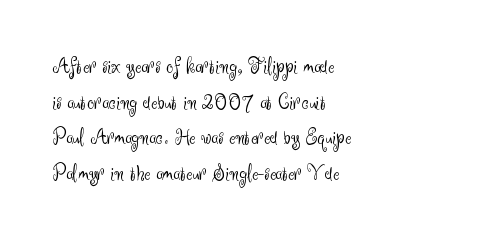
The image shows 23 px text type, upright; set left-aligned, normal line spacing (1.55x), normal letter spacing, not underlined.
